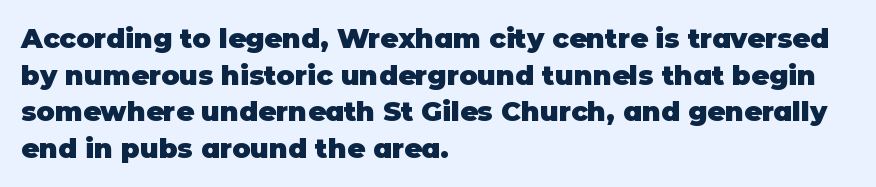
Q: Is the text bold? A: Yes.
Q: Is the text italic (slanted)? A: No, it is upright.
Q: Is the text underlined? A: No.
Q: How is the paragraph aligned? A: Left-aligned.
Q: Is the spacing between letters normal or unusually wide? A: Normal.
Q: Is the spacing between lines tight, normal or loose? A: Normal.
